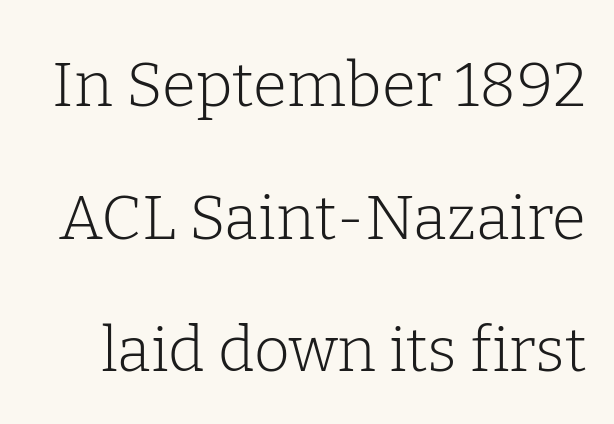
Just letters on the line, the space beneath them empty. Each letter keeps its own natural width here, so spacing adapts to shape. Unbolded letterforms with no extra heft. Little horizontal feet cap the strokes, marking this as serif type.
